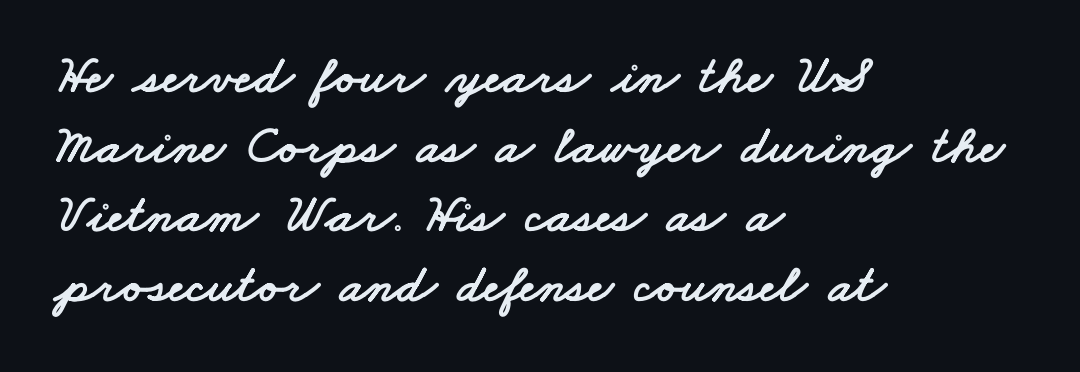
Is this a sans? Yes — the strokes have no serifs. Proportional: the letters do not fall into vertical columns. The space directly below the letters is spotless. Default kerning and tracking; the words read as compact shapes. Compared with typical paragraphs, the rows here are spaced about the same.
